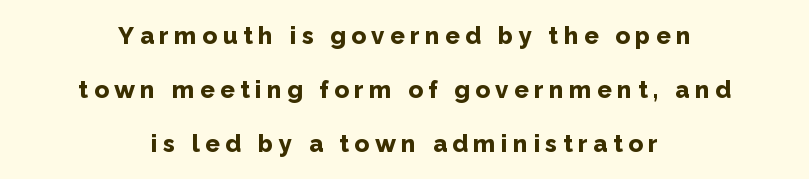
Q: Is the text bold? A: Yes.
Q: Is the text italic (slanted)? A: No, it is upright.
Q: Is the text underlined? A: No.
Q: How is the paragraph aligned? A: Centered.
Q: Is the spacing between letters normal or unusually wide? A: Unusually wide.
Q: Is the spacing between lines tight, normal or loose? A: Loose.
